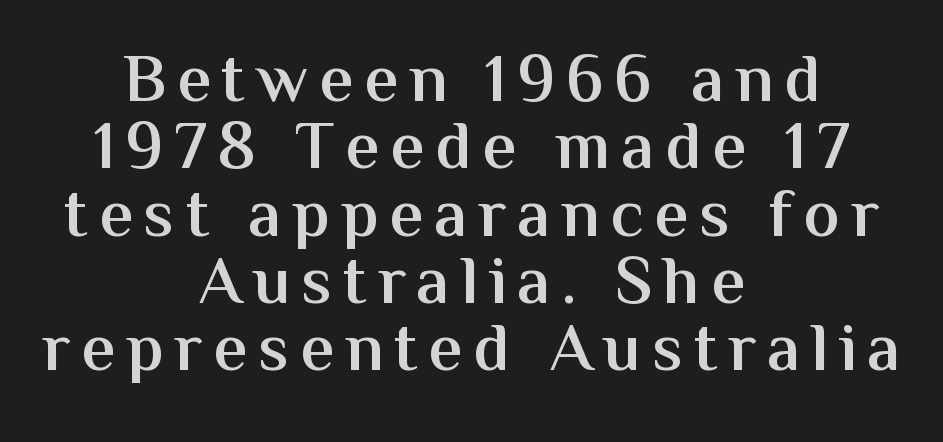
Compared with an ordinary text face, these strokes are moderately heavier — a semibold. In terms of leading, this rendering errs on the cramped side. Is this a fixed-width face? No — the glyphs have proportional, varying widths. Each row of text sits above clean, open space. Classification — sans serif. Layout note: lines centered.
